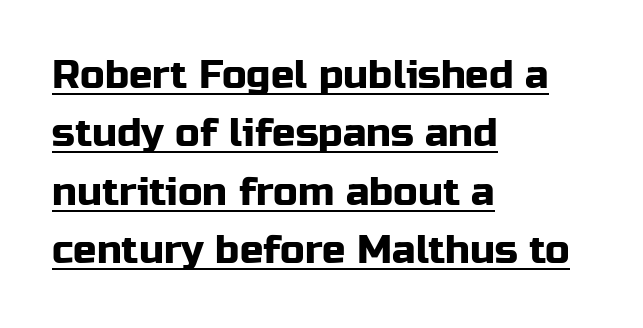
Q: Is the text italic (slanted)? A: No, it is upright.
Q: Is the typeface a serif or a sans-serif typeface? A: Sans-serif.
Q: Is the text underlined? A: Yes.
Q: How is the paragraph aligned? A: Left-aligned.
Q: Is the spacing between letters normal or unusually wide? A: Normal.
Q: Is the spacing between lines tight, normal or loose? A: Normal.
Q: Width (condensed, normal, or wide)? A: Normal.
Q: Stroke contrast? A: Low.
Q: x-height? A: Medium.
Q: Monospaced? A: No.
